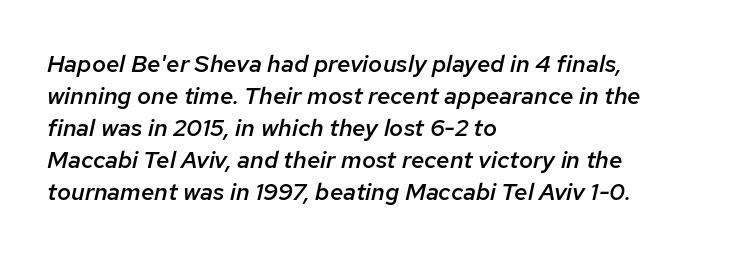
Bold? Not quite — semibold, heavier than regular but stopping short. Characters follow at the spacing the type designer built in. These lines are set flush left with a ragged right edge. Is there much room between lines? A standard amount, neither cramped nor airy. Italic: yes, the glyphs are oblique.
